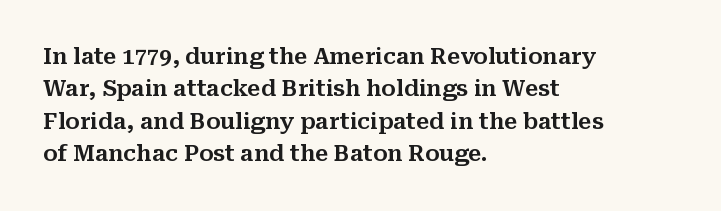
Bare-footed words on every line. The space between consecutive lines is moderate. Caption: standard tracking, unaltered. The lettering holds an erect, upright posture throughout. The text block is weighted toward the left margin, trailing off unevenly rightward.
